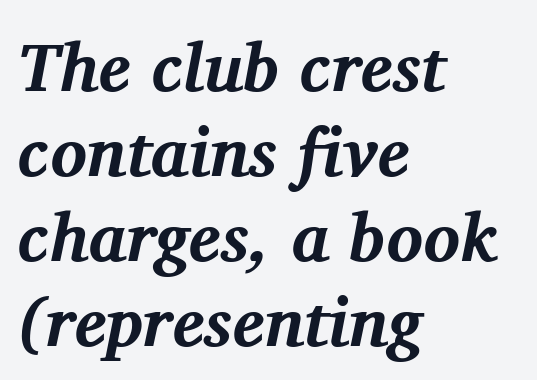
The image shows 68 px bold serif type, italic (leaning right); set left-aligned, normal line spacing (1.25x), normal letter spacing, not underlined; medium stroke contrast and a medium x-height.
